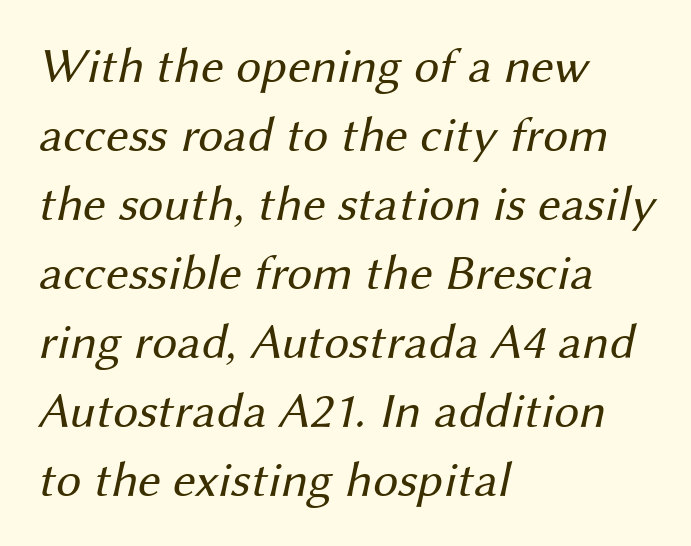
Q: Is the text bold? A: No.
Q: Is the typeface a serif or a sans-serif typeface? A: Sans-serif.
Q: Is the text underlined? A: No.
Q: How is the paragraph aligned? A: Left-aligned.
Q: Is the spacing between letters normal or unusually wide? A: Normal.
Q: Is the spacing between lines tight, normal or loose? A: Normal.
Q: Width (condensed, normal, or wide)? A: Normal.
Q: Stroke contrast? A: Medium.
Q: x-height? A: Medium.
Q: Monospaced? A: No.
